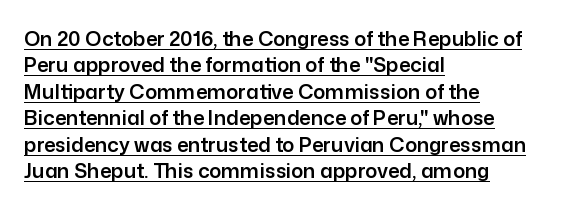
The image shows 20 px text type, upright; set left-aligned, normal line spacing (1.32x), normal letter spacing, underlined.
